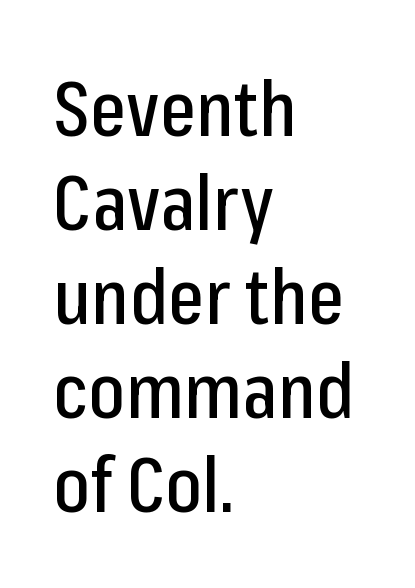
Q: Is the text italic (slanted)? A: No, it is upright.
Q: Is the typeface a serif or a sans-serif typeface? A: Sans-serif.
Q: Is the text underlined? A: No.
Q: How is the paragraph aligned? A: Left-aligned.
Q: Is the spacing between letters normal or unusually wide? A: Normal.
Q: Width (condensed, normal, or wide)? A: Condensed.
Q: Stroke contrast? A: Low.
Q: x-height? A: Medium.
Q: Monospaced? A: No.
